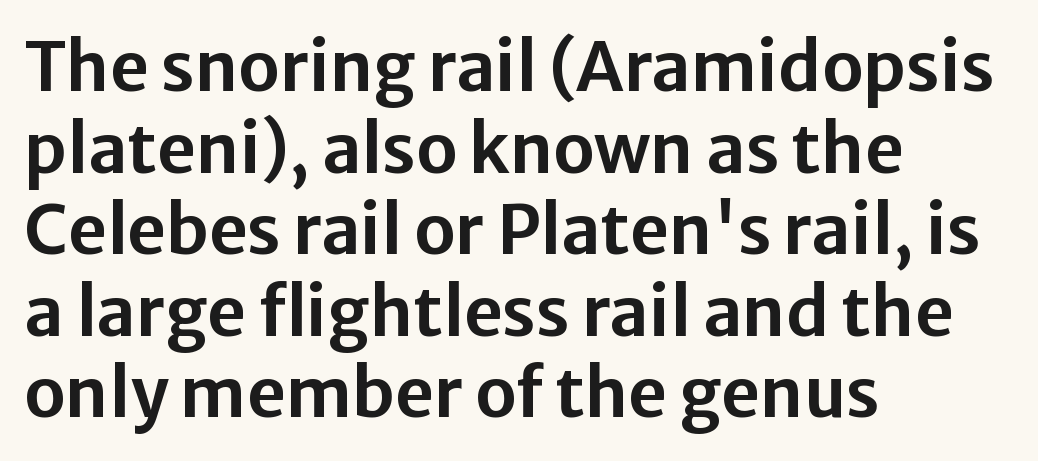
The paragraph shown leans on its left margin. Does the lettering tilt? It doesn't — this is upright. Check where the strokes stop: nothing finishes them off — pure sans. A typesetter would call this proportional, since set widths differ per character. Unmarked baselines from the first word to the last.
